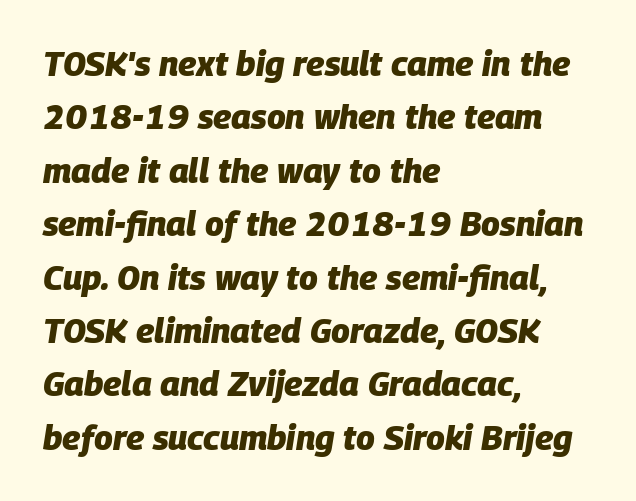
A full-strength bold gives these letters their thick strokes. These lines stack with their left ends in a neat column. The face used here is proportionally spaced, like ordinary book or web type. Posture: slanted. Underline: absent. What's the leading like? Ordinary, nothing unusual.
